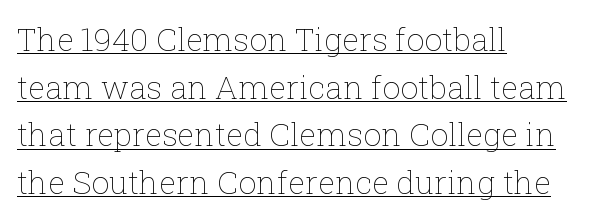
The image shows 32 px thin type, upright; set left-aligned, normal line spacing (1.49x), normal letter spacing, underlined; low stroke contrast and a medium x-height.
